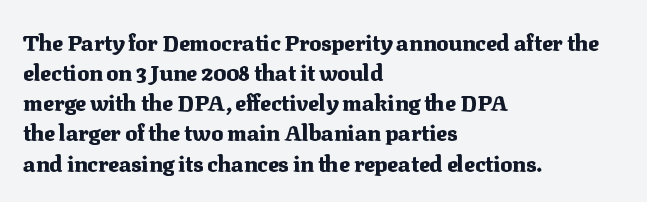
{"italic": "no", "bold": "yes", "underline": "no", "align": "left", "line_spacing": "normal", "line_spacing_ratio": 1.37, "letter_spacing": "normal", "letter_spacing_em": 0.0, "glyph_px": 22}
